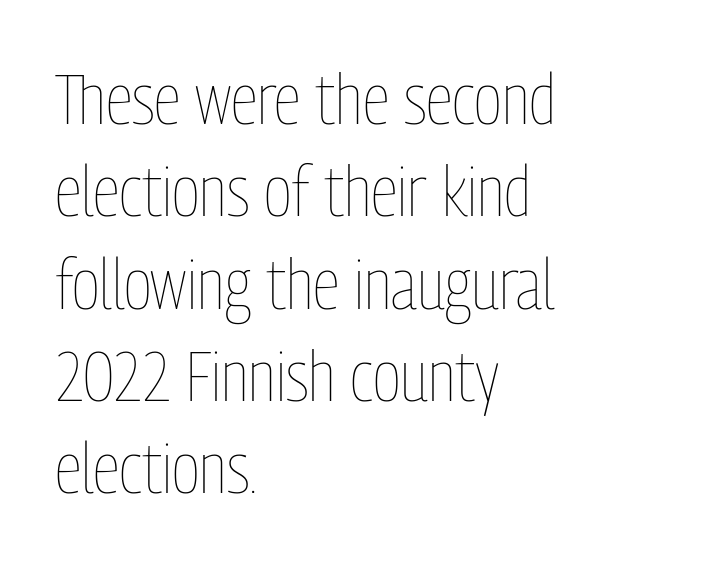
{"italic": "no", "bold": "no", "weight": "thin", "width": "condensed", "stroke_contrast": "low", "x_height": "medium", "monospaced": "no", "underline": "no", "align": "left", "line_spacing": "normal", "line_spacing_ratio": 1.3, "letter_spacing": "normal", "letter_spacing_em": 0.0, "glyph_px": 71}
